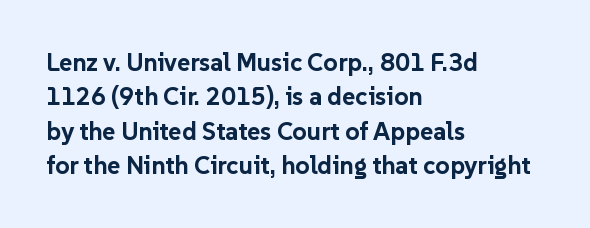
Plain, unruled lines of type. Italic: no, the glyphs are upright roman. The face used here has the dense, thick strokes of a bold. Compared with typical paragraphs, the rows here are spaced about the same. The paragraph has a hard left edge and a soft right edge. Here the glyphs are tracked normally, forming tight word shapes.
